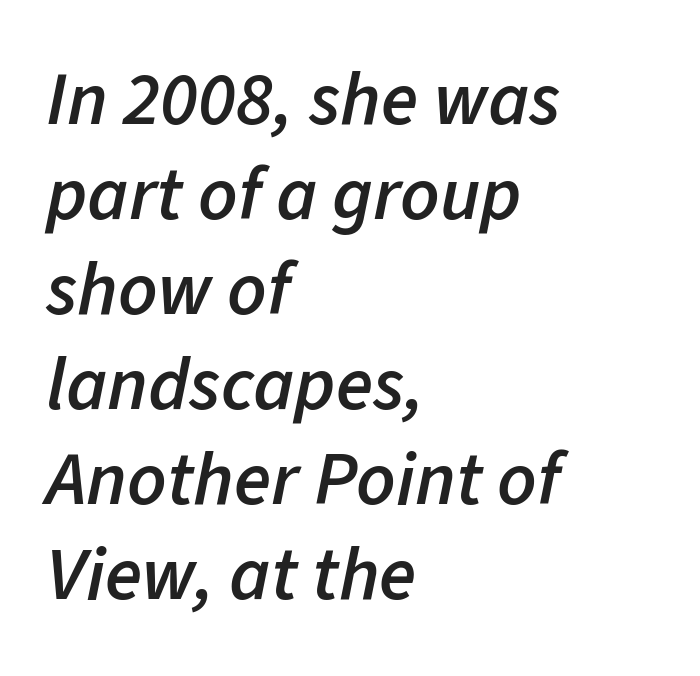
The image shows 76 px semibold type, italic (leaning right); set left-aligned, normal line spacing (1.25x), normal letter spacing, not underlined; low stroke contrast and a medium x-height.
